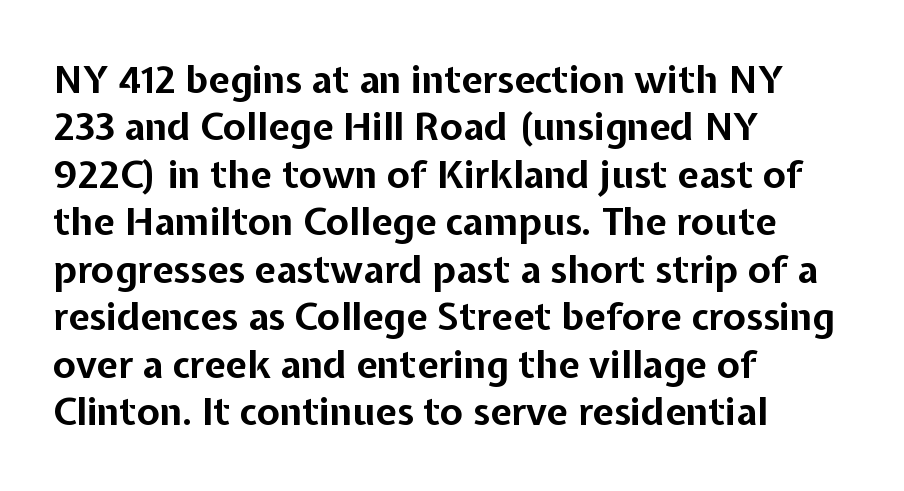
{"serif": "no", "italic": "no", "bold": "yes", "weight": "bold", "width": "normal", "stroke_contrast": "low", "x_height": "medium", "monospaced": "no", "underline": "no", "align": "left", "line_spacing": "normal", "line_spacing_ratio": 1.25, "letter_spacing": "normal", "letter_spacing_em": 0.0, "glyph_px": 38}
